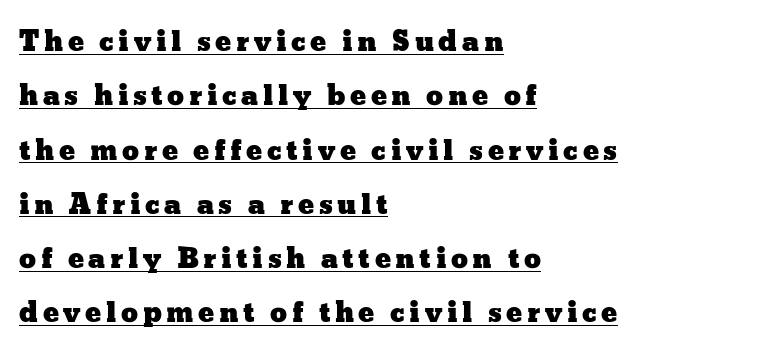
Q: Is the text italic (slanted)? A: No, it is upright.
Q: Is the text underlined? A: Yes.
Q: How is the paragraph aligned? A: Left-aligned.
Q: Is the spacing between lines tight, normal or loose? A: Loose.
